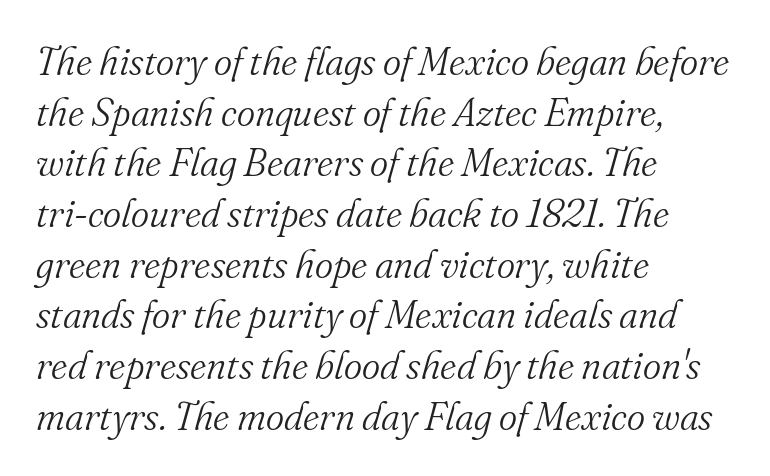
The image shows 39 px light serif type, italic (leaning right); set left-aligned, normal line spacing (1.3x), normal letter spacing, not underlined; medium stroke contrast and a small x-height.
